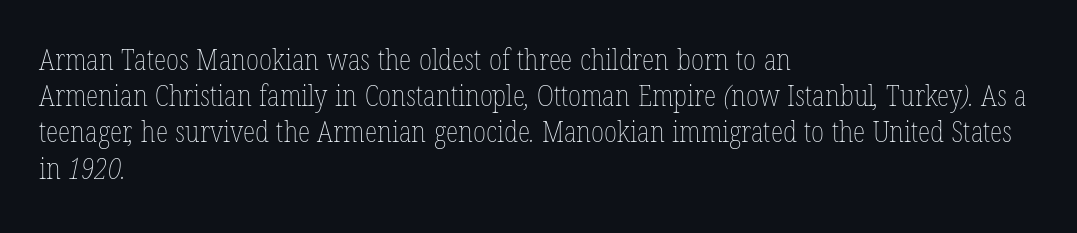
{"bold": "no", "weight": "thin", "width": "condensed", "stroke_contrast": "low", "x_height": "medium", "monospaced": "no", "underline": "no", "align": "left", "line_spacing": "normal", "line_spacing_ratio": 1.25, "letter_spacing": "normal", "letter_spacing_em": 0.0, "glyph_px": 29}
